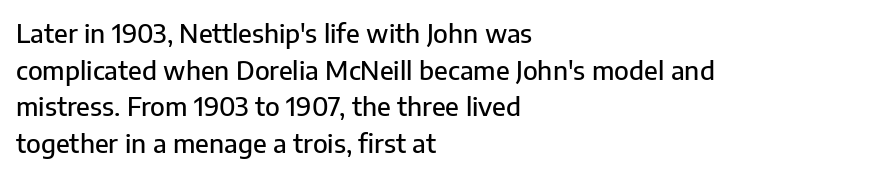
Q: Is the text italic (slanted)? A: No, it is upright.
Q: Is the text underlined? A: No.
Q: How is the paragraph aligned? A: Left-aligned.
Q: Is the spacing between letters normal or unusually wide? A: Normal.
Q: Is the spacing between lines tight, normal or loose? A: Normal.
